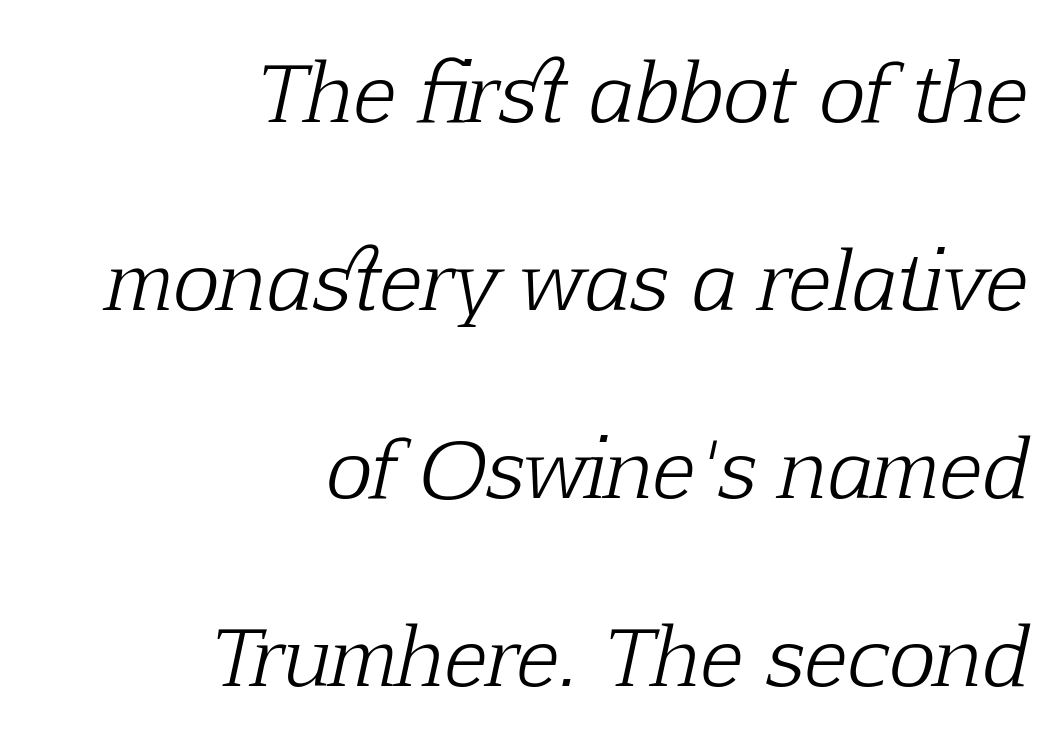
Q: Is the text bold? A: No.
Q: Is the text italic (slanted)? A: Yes, it leans right by about 12 degrees.
Q: Is the typeface a serif or a sans-serif typeface? A: Serif.
Q: Is the text underlined? A: No.
Q: How is the paragraph aligned? A: Right-aligned.
Q: Is the spacing between letters normal or unusually wide? A: Normal.
Q: Is the spacing between lines tight, normal or loose? A: Loose.
Q: Width (condensed, normal, or wide)? A: Normal.
Q: Stroke contrast? A: Low.
Q: x-height? A: Medium.
Q: Monospaced? A: No.
